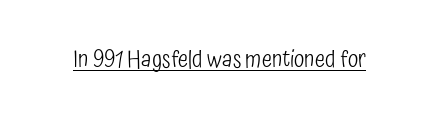
The image shows 24 px text type, upright; set normal letter spacing, underlined.
